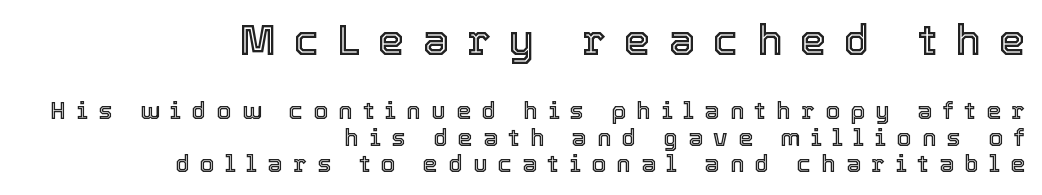
Q: Is the text italic (slanted)? A: No, it is upright.
Q: Is the text underlined? A: No.
Q: How is the paragraph aligned? A: Right-aligned.
Q: Is the spacing between letters normal or unusually wide? A: Unusually wide.
Q: Is the spacing between lines tight, normal or loose? A: Tight.
Q: Which block of text is set in a larger size, the first (top) or the second (bottom)? A: The first (top) one.
Q: Width (condensed, normal, or wide)? A: Normal.
Q: x-height? A: Medium.
Q: Monospaced? A: No.
